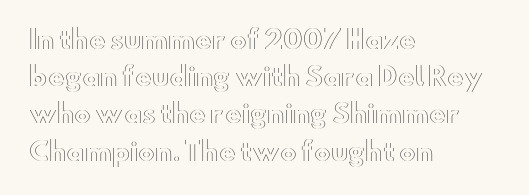
{"italic": "no", "underline": "no", "align": "left", "line_spacing": "normal", "line_spacing_ratio": 1.49, "letter_spacing": "normal", "letter_spacing_em": 0.0, "glyph_px": 25}
